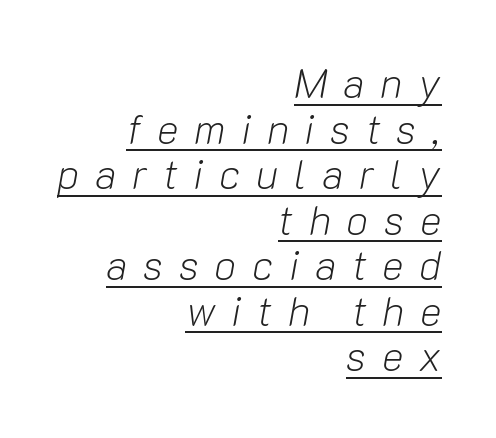
Q: Is the text bold? A: No.
Q: Is the text italic (slanted)? A: Yes, it leans right by about 10 degrees.
Q: Is the text underlined? A: Yes.
Q: How is the paragraph aligned? A: Right-aligned.
Q: Is the spacing between letters normal or unusually wide? A: Unusually wide.
Q: Is the spacing between lines tight, normal or loose? A: Tight.
Q: Width (condensed, normal, or wide)? A: Normal.
Q: Stroke contrast? A: Low.
Q: x-height? A: Medium.
Q: Monospaced? A: No.
